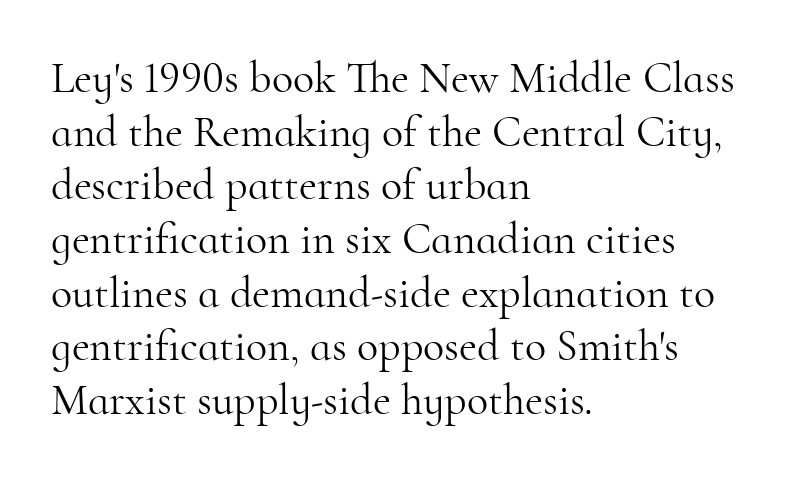
Q: Is the text bold? A: No.
Q: Is the text italic (slanted)? A: No, it is upright.
Q: Is the typeface a serif or a sans-serif typeface? A: Serif.
Q: Is the text underlined? A: No.
Q: How is the paragraph aligned? A: Left-aligned.
Q: Is the spacing between letters normal or unusually wide? A: Normal.
Q: Width (condensed, normal, or wide)? A: Normal.
Q: Stroke contrast? A: High.
Q: x-height? A: Small.
Q: Monospaced? A: No.
